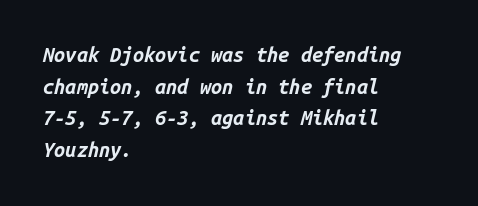
Q: Is the text bold? A: Yes.
Q: Is the text italic (slanted)? A: Yes, it leans right by about 14 degrees.
Q: Is the text underlined? A: No.
Q: How is the paragraph aligned? A: Left-aligned.
Q: Is the spacing between letters normal or unusually wide? A: Normal.
Q: Is the spacing between lines tight, normal or loose? A: Normal.
